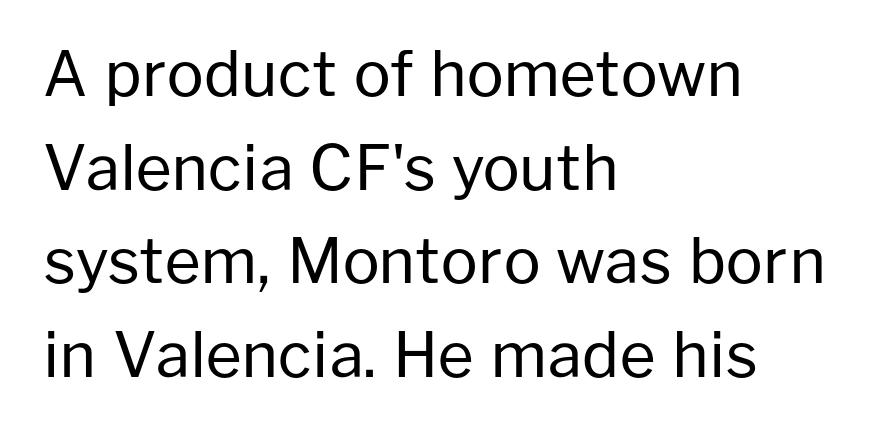
Q: Is the text bold? A: No.
Q: Is the text italic (slanted)? A: No, it is upright.
Q: Is the typeface a serif or a sans-serif typeface? A: Sans-serif.
Q: Is the text underlined? A: No.
Q: How is the paragraph aligned? A: Left-aligned.
Q: Is the spacing between letters normal or unusually wide? A: Normal.
Q: Is the spacing between lines tight, normal or loose? A: Normal.
Q: Width (condensed, normal, or wide)? A: Normal.
Q: Stroke contrast? A: Low.
Q: x-height? A: Medium.
Q: Monospaced? A: No.
